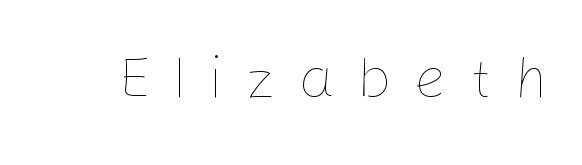
Q: Is the text bold? A: No.
Q: Is the text italic (slanted)? A: No, it is upright.
Q: Is the text underlined? A: No.
Q: Is the spacing between letters normal or unusually wide? A: Unusually wide.
Q: Width (condensed, normal, or wide)? A: Normal.
Q: Stroke contrast? A: Low.
Q: x-height? A: Medium.
Q: Monospaced? A: No.
